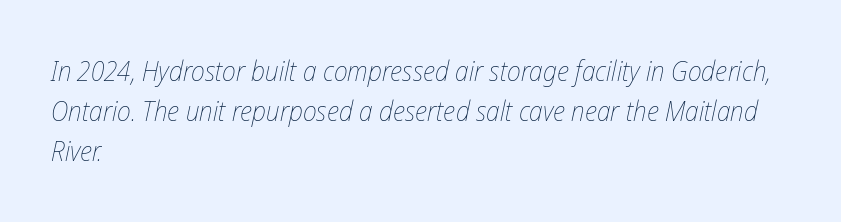
Q: Is the text bold? A: No.
Q: Is the text italic (slanted)? A: Yes, it leans right by about 12 degrees.
Q: Is the text underlined? A: No.
Q: How is the paragraph aligned? A: Left-aligned.
Q: Is the spacing between letters normal or unusually wide? A: Normal.
Q: Is the spacing between lines tight, normal or loose? A: Normal.
Q: Width (condensed, normal, or wide)? A: Condensed.
Q: Stroke contrast? A: Low.
Q: x-height? A: Medium.
Q: Monospaced? A: No.
